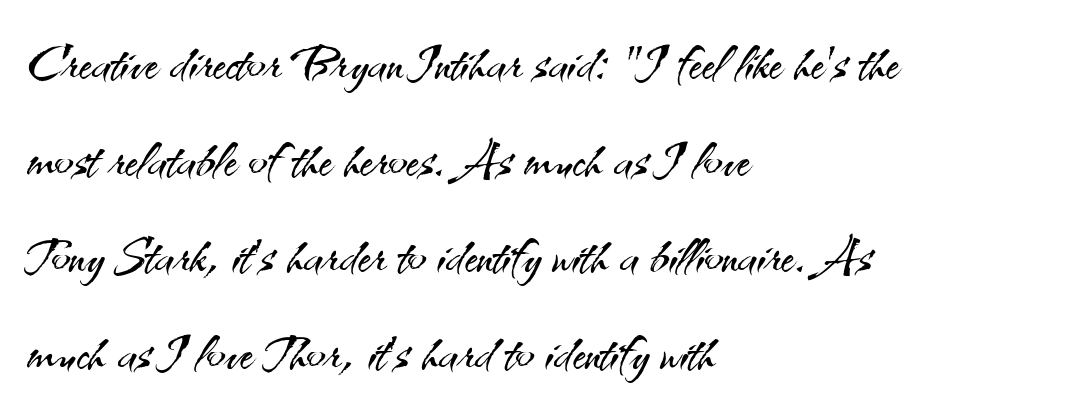
{"serif": "no", "bold": "no", "weight": "light", "width": "normal", "stroke_contrast": "medium", "x_height": "small", "monospaced": "no", "underline": "no", "align": "left", "line_spacing": "normal", "line_spacing_ratio": 1.38, "letter_spacing": "normal", "letter_spacing_em": 0.0, "glyph_px": 70}
